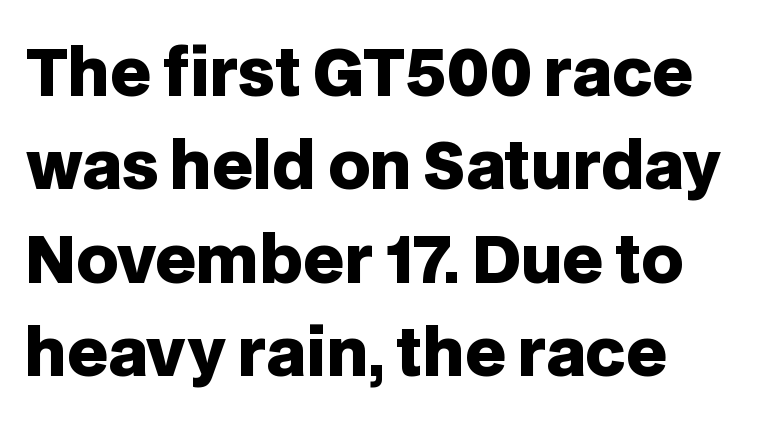
Each letter keeps its own natural width here, so spacing adapts to shape. Does extra space separate the letters? No, they use regular spacing. Typographic density is high because the face is bold. Type style note: lacks serifs. The axis of the letterforms is exactly vertical.
